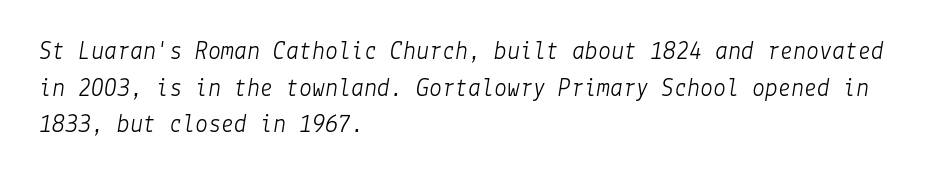
Notice how descenders clear the ascenders below comfortably — that's standard leading. The lettering tilts uniformly, giving the passage an italic look. Is the stroke heavy? The answer is a plain regular-or-lighter. Plain, unruled lines of type. How are the letters spaced? Ordinarily, with no added tracking. Teacher's note: observe the even left margin — that is flush-left alignment.
